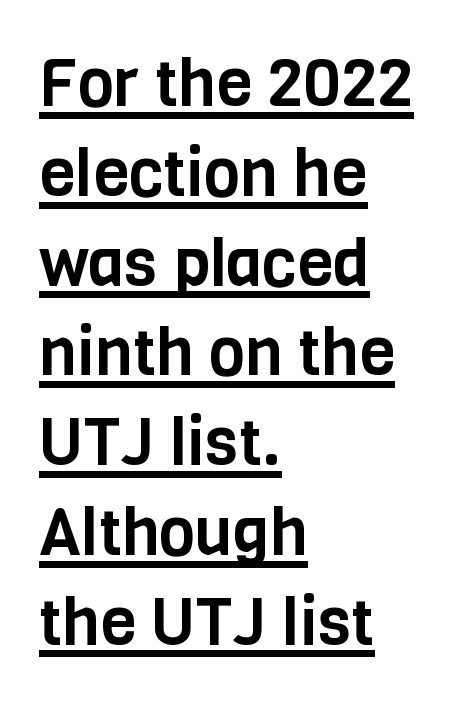
The image shows 66 px condensed sans-serif type, upright; set left-aligned, normal line spacing (1.36x), normal letter spacing, underlined; low stroke contrast and a large x-height.
